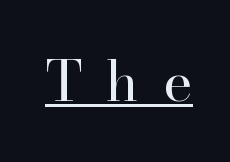
Q: Is the text bold? A: No.
Q: Is the text italic (slanted)? A: No, it is upright.
Q: Is the typeface a serif or a sans-serif typeface? A: Serif.
Q: Is the text underlined? A: Yes.
Q: Is the spacing between letters normal or unusually wide? A: Unusually wide.
Q: Width (condensed, normal, or wide)? A: Normal.
Q: Stroke contrast? A: High.
Q: x-height? A: Small.
Q: Monospaced? A: No.
